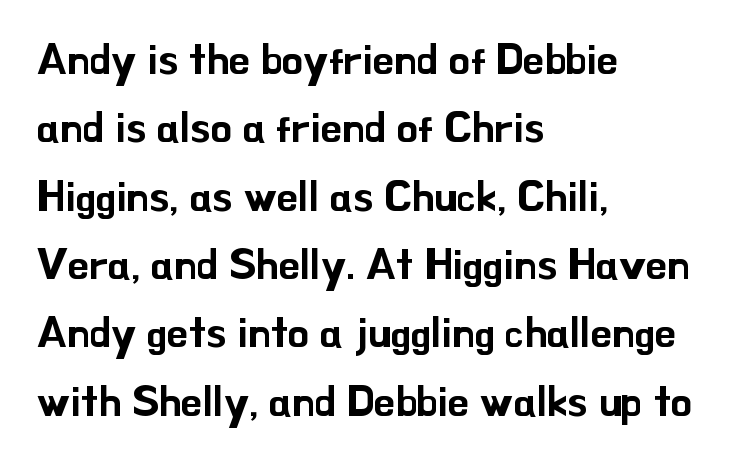
Q: Is the text italic (slanted)? A: No, it is upright.
Q: Is the typeface a serif or a sans-serif typeface? A: Sans-serif.
Q: Is the text underlined? A: No.
Q: How is the paragraph aligned? A: Left-aligned.
Q: Is the spacing between letters normal or unusually wide? A: Normal.
Q: Is the spacing between lines tight, normal or loose? A: Normal.
Q: Width (condensed, normal, or wide)? A: Normal.
Q: Stroke contrast? A: Low.
Q: x-height? A: Small.
Q: Monospaced? A: No.
